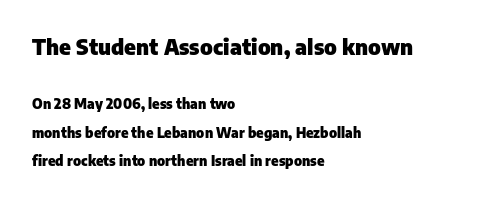
Q: Is the text bold? A: Yes.
Q: Is the text italic (slanted)? A: No, it is upright.
Q: Is the text underlined? A: No.
Q: How is the paragraph aligned? A: Left-aligned.
Q: Is the spacing between letters normal or unusually wide? A: Normal.
Q: Is the spacing between lines tight, normal or loose? A: Loose.
Q: Which block of text is set in a larger size, the first (top) or the second (bottom)? A: The first (top) one.
